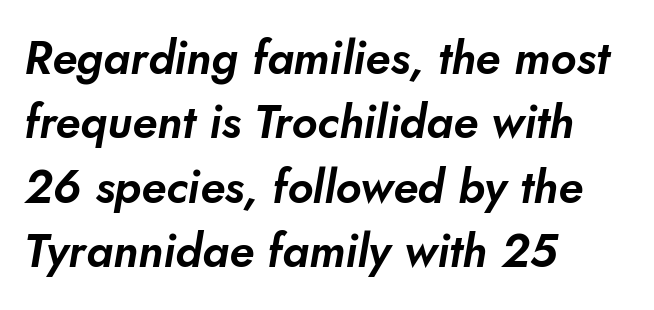
Q: Is the typeface a serif or a sans-serif typeface? A: Sans-serif.
Q: Is the text underlined? A: No.
Q: How is the paragraph aligned? A: Left-aligned.
Q: Is the spacing between letters normal or unusually wide? A: Normal.
Q: Is the spacing between lines tight, normal or loose? A: Normal.
Q: Width (condensed, normal, or wide)? A: Normal.
Q: Stroke contrast? A: Low.
Q: x-height? A: Small.
Q: Monospaced? A: No.
